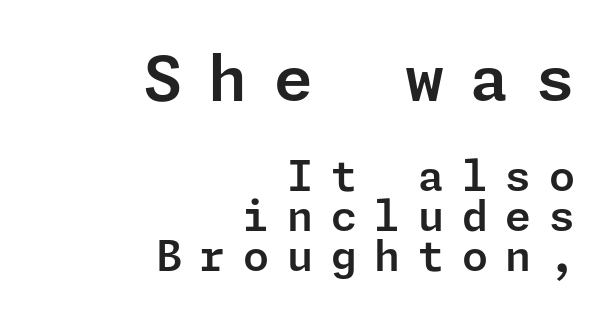
The axis of the letterforms is exactly vertical. Leftover space on each line is placed entirely before the opening word. Horizontal bands of white between lines are thin slivers. The designer gave the opening block more size than the closing block. Quick note: underline off. Compared with typical body copy, the letter spacing here is much looser.
